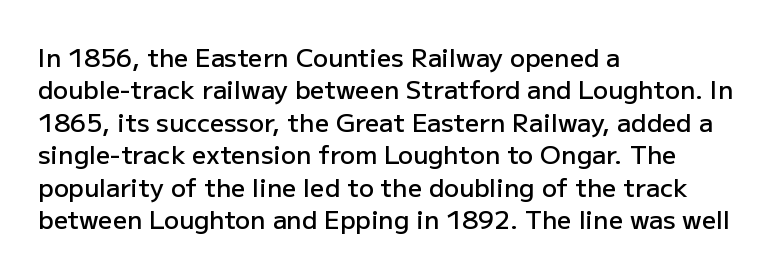
The image shows 25 px text type, upright; set left-aligned, normal line spacing (1.3x), normal letter spacing, not underlined.
